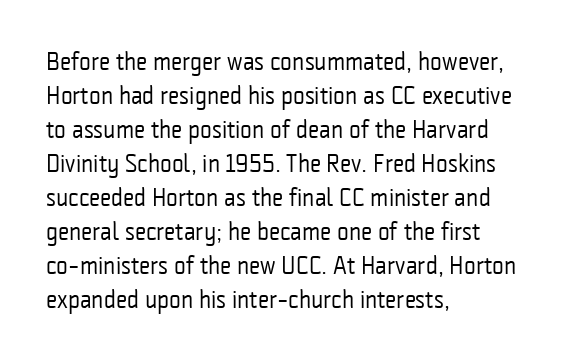
Q: Is the text bold? A: No.
Q: Is the text italic (slanted)? A: No, it is upright.
Q: Is the text underlined? A: No.
Q: How is the paragraph aligned? A: Left-aligned.
Q: Is the spacing between letters normal or unusually wide? A: Normal.
Q: Is the spacing between lines tight, normal or loose? A: Normal.
